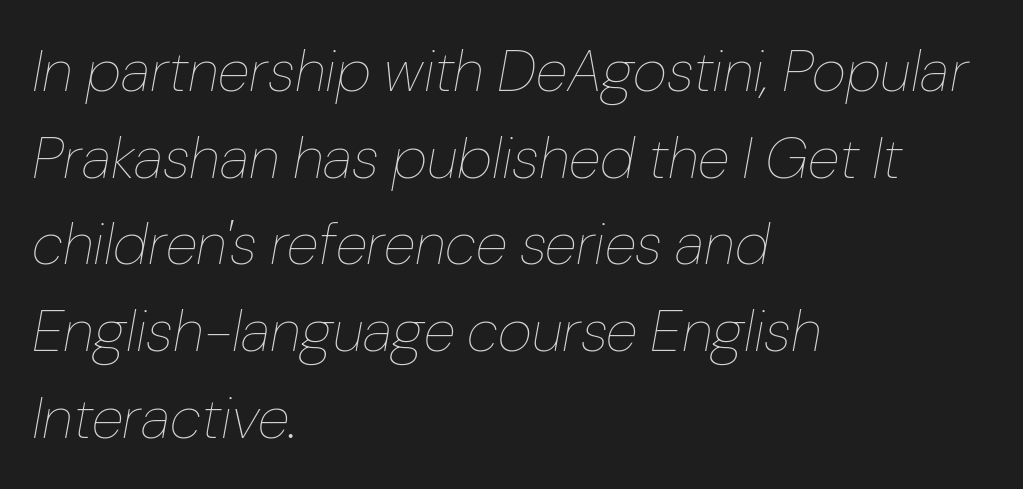
This is not heavy type; no bold has been used. Type without underlining. Which margin do the lines hug? The left one — the right edge is uneven. Regarding leading, the lines here are spaced in the standard way.
